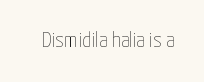
The image shows 22 px text type, upright; set normal letter spacing, not underlined.
